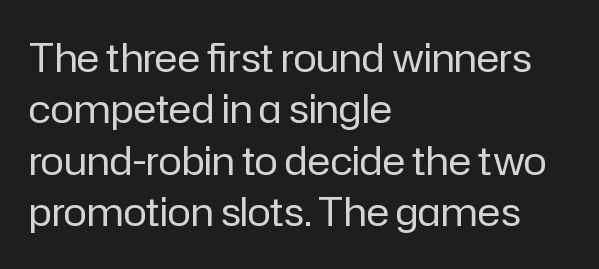
The image shows 39 px regular-weight sans-serif type, upright; set left-aligned, normal line spacing (1.32x), normal letter spacing, not underlined; low stroke contrast and a medium x-height.
